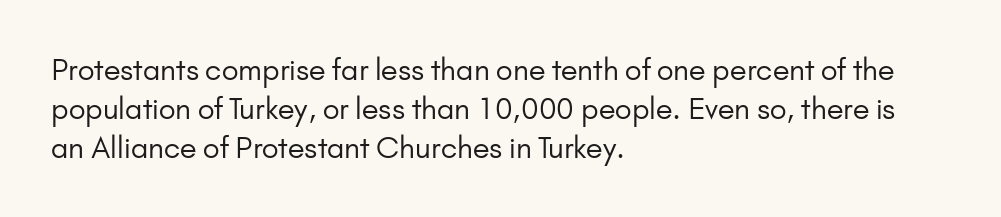
{"serif": "no", "italic": "no", "bold": "no", "weight": "regular", "width": "normal", "stroke_contrast": "low", "x_height": "small", "monospaced": "no", "underline": "no", "align": "left", "line_spacing": "normal", "line_spacing_ratio": 1.34, "letter_spacing": "normal", "letter_spacing_em": 0.0, "glyph_px": 29}
